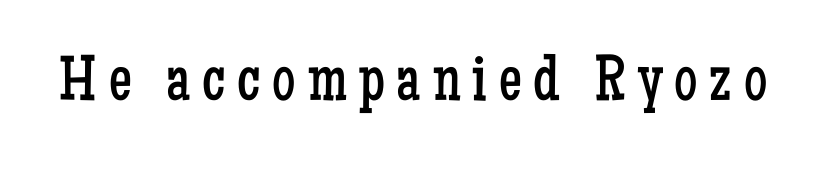
Q: Is the text bold? A: No.
Q: Is the text italic (slanted)? A: No, it is upright.
Q: Is the typeface a serif or a sans-serif typeface? A: Serif.
Q: Is the text underlined? A: No.
Q: Width (condensed, normal, or wide)? A: Condensed.
Q: Stroke contrast? A: Low.
Q: x-height? A: Medium.
Q: Monospaced? A: No.
